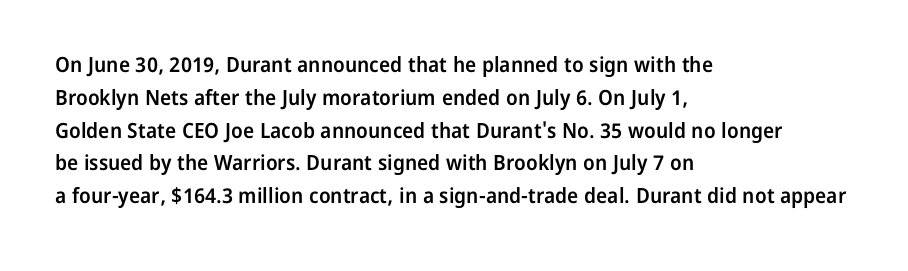
A somewhat darkened texture: the type is semibold rather than bold. Every stem runs plumb, perpendicular to the baseline. No extra tracking has been applied to these lines. A bare baseline throughout the passage. Every row of glyphs begins at an identical x-position on the left. Normally led — the rows are evenly, conventionally spaced.
